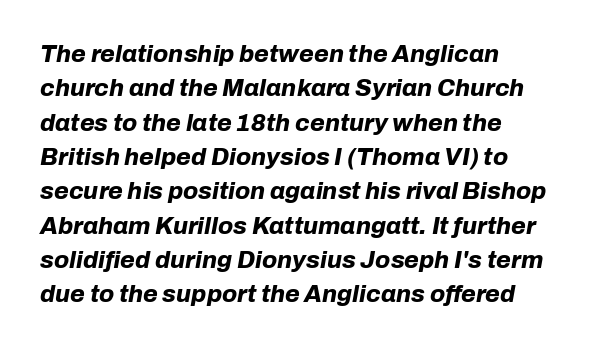
Q: Is the text bold? A: Yes.
Q: Is the text italic (slanted)? A: Yes, it leans right by about 10 degrees.
Q: Is the text underlined? A: No.
Q: How is the paragraph aligned? A: Left-aligned.
Q: Is the spacing between letters normal or unusually wide? A: Normal.
Q: Is the spacing between lines tight, normal or loose? A: Normal.
